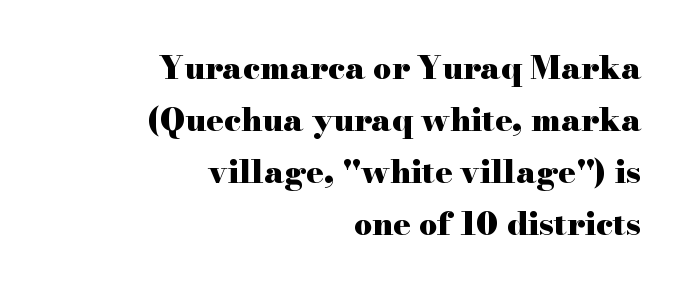
Here the designer chose a conventional face with non-uniform glyph widths. The ragged edge is on the left, which tells us the setting is flush right. No extra tracking has been applied to these lines. The glyphs have the mass of a bold cut. The lettering stays uniformly vertical, giving the passage a roman look. The strip under each line holds only bare page.
